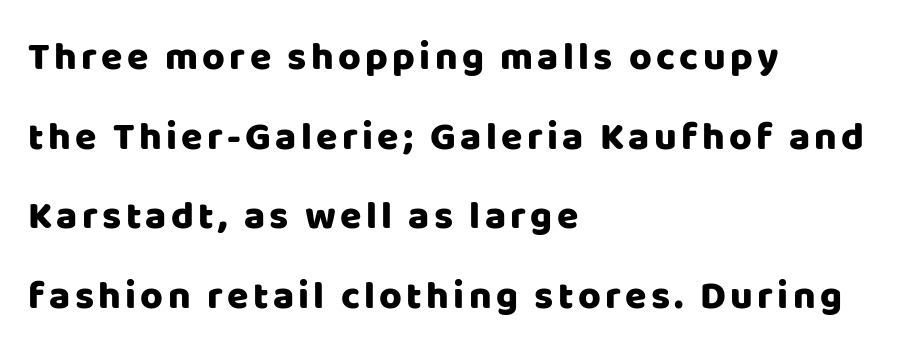
Unlike a traditional serif, this face leaves its strokes unadorned. A bare baseline throughout the passage. Which margin do the lines hug? The left one — the right edge is uneven. Leading: increased. Here the designer chose a conventional face with non-uniform glyph widths. A roman cut, with each character standing at attention.
